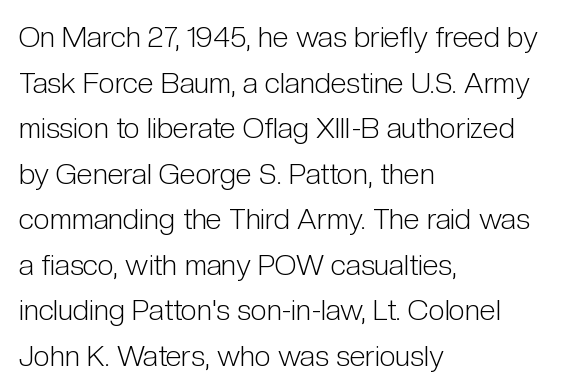
Q: Is the text bold? A: No.
Q: Is the text italic (slanted)? A: No, it is upright.
Q: Is the typeface a serif or a sans-serif typeface? A: Sans-serif.
Q: Is the text underlined? A: No.
Q: How is the paragraph aligned? A: Left-aligned.
Q: Is the spacing between letters normal or unusually wide? A: Normal.
Q: Is the spacing between lines tight, normal or loose? A: Normal.
Q: Width (condensed, normal, or wide)? A: Condensed.
Q: Stroke contrast? A: Low.
Q: x-height? A: Medium.
Q: Monospaced? A: No.
